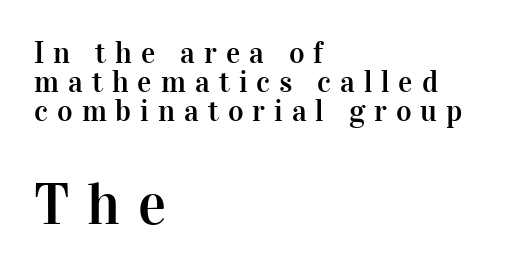
{"serif": "yes", "italic": "no", "width": "normal", "stroke_contrast": "high", "x_height": "medium", "monospaced": "no", "underline": "no", "align": "left", "line_spacing": "tight", "line_spacing_ratio": 0.97, "letter_spacing": "wide", "letter_spacing_em": 0.3, "larger_block": "second", "size_ratio": 1.97, "glyph_px": 59}
